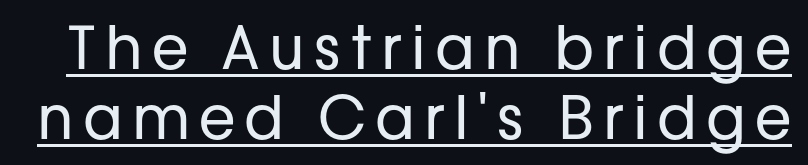
{"serif": "no", "italic": "no", "bold": "no", "weight": "regular", "width": "normal", "stroke_contrast": "low", "x_height": "medium", "monospaced": "no", "underline": "yes", "line_spacing_ratio": 1.19, "glyph_px": 59}
